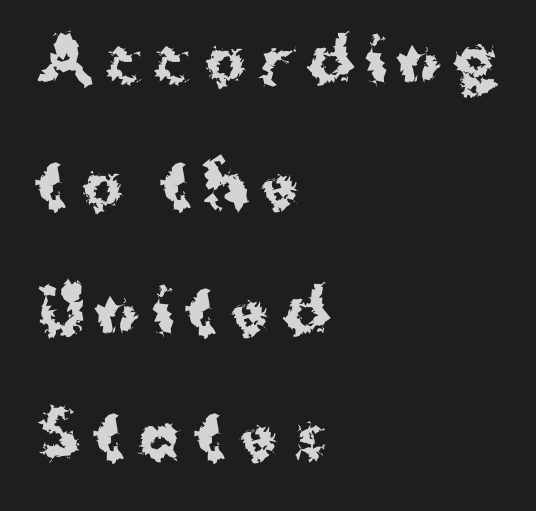
Rule under the text: the space is simply empty. The lines in this sample share a left origin and differ only in where they stop. Is the letter spacing exaggerated? Yes — the characters are pushed far apart. Regarding leading, the lines here are spaced well apart. A full-strength bold gives these letters their thick strokes. The letters advance in unequal steps, a hallmark of proportional type.
